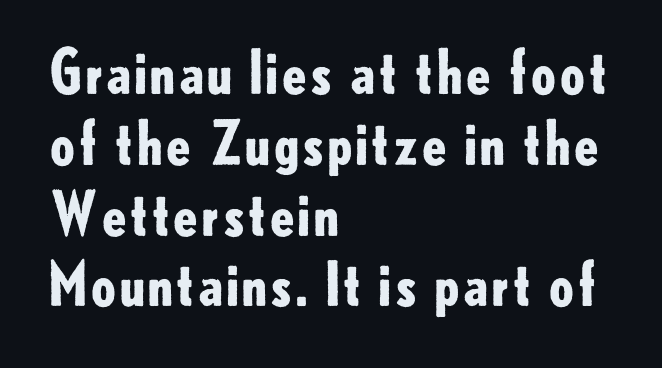
The image shows 59 px bold sans-serif type, upright; set left-aligned, line spacing 1.2x, normal letter spacing, not underlined; low stroke contrast and a small x-height.
